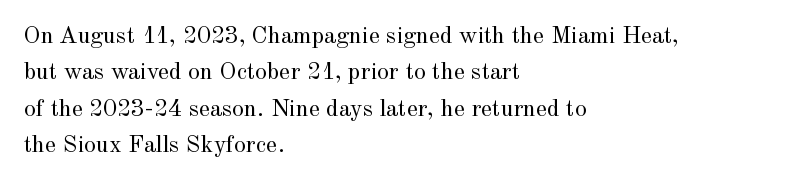
{"italic": "no", "bold": "no", "underline": "no", "align": "left", "line_spacing": "normal", "line_spacing_ratio": 1.52, "letter_spacing": "normal", "letter_spacing_em": 0.0, "glyph_px": 24}
